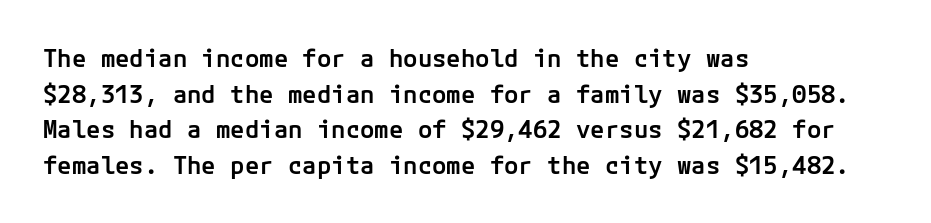
{"italic": "no", "bold": "semi", "underline": "no", "align": "left", "line_spacing": "normal", "line_spacing_ratio": 1.48, "letter_spacing": "normal", "letter_spacing_em": 0.0, "glyph_px": 24}
